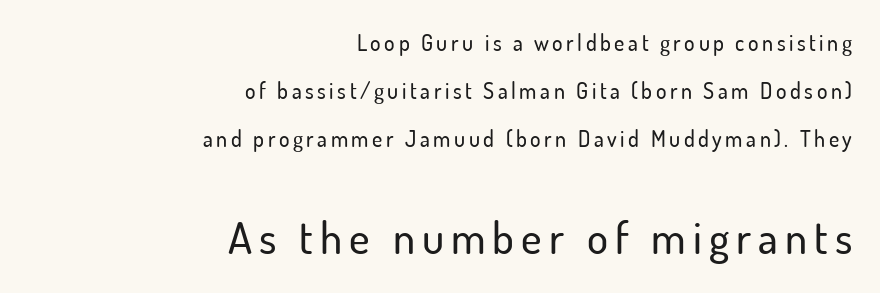
{"serif": "no", "italic": "no", "width": "normal", "stroke_contrast": "low", "x_height": "small", "monospaced": "no", "underline": "no", "align": "right", "line_spacing": "loose", "line_spacing_ratio": 2.19, "larger_block": "second", "size_ratio": 2.0, "glyph_px": 44}
